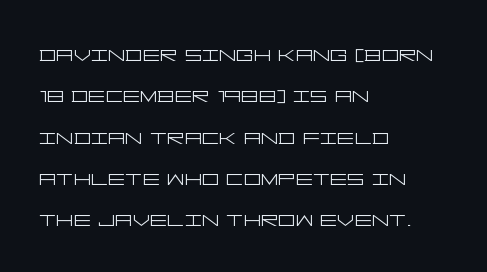
In terms of leading, this rendering sits right in the middle. The lettering stays uniformly vertical, giving the passage a roman look. Decoration check: the copy has no underline. The passage shown is not bold in any degree. How are the letters spaced? Ordinarily, with no added tracking.
